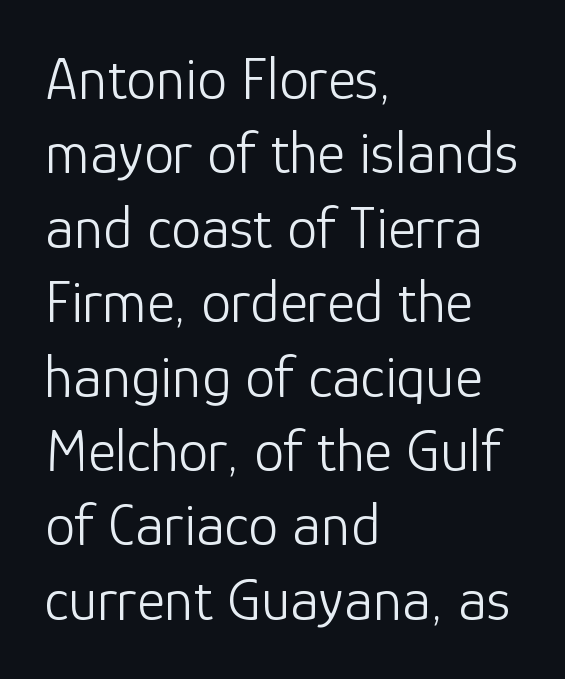
How are the letters spaced? Ordinarily, with no added tracking. The lines in this sample share a left origin and differ only in where they stop. A sans-serif font was chosen for this passage. This is roman type, the default non-slanted kind. A typesetter would call this proportional, since set widths differ per character. No chunkiness to these letters — they're not bold.
